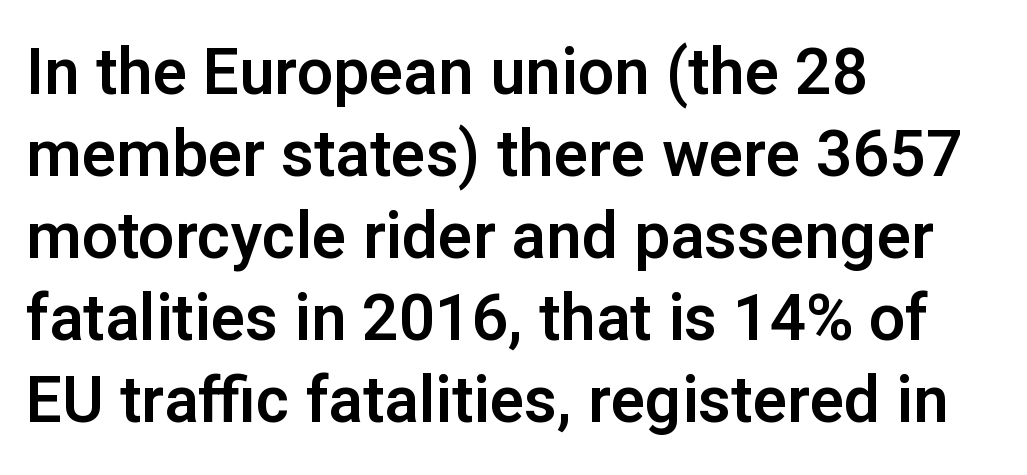
{"serif": "no", "italic": "no", "width": "normal", "stroke_contrast": "low", "x_height": "medium", "monospaced": "no", "underline": "no", "align": "left", "line_spacing": "normal", "line_spacing_ratio": 1.28, "letter_spacing": "normal", "letter_spacing_em": 0.0, "glyph_px": 64}
